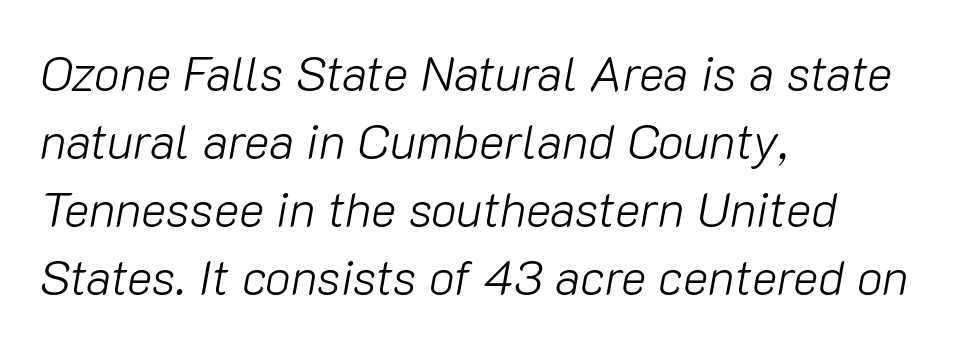
Q: Is the text bold? A: No.
Q: Is the text italic (slanted)? A: Yes, it leans right by about 10 degrees.
Q: Is the text underlined? A: No.
Q: How is the paragraph aligned? A: Left-aligned.
Q: Is the spacing between letters normal or unusually wide? A: Normal.
Q: Is the spacing between lines tight, normal or loose? A: Normal.
Q: Width (condensed, normal, or wide)? A: Normal.
Q: Stroke contrast? A: Low.
Q: x-height? A: Medium.
Q: Monospaced? A: No.
